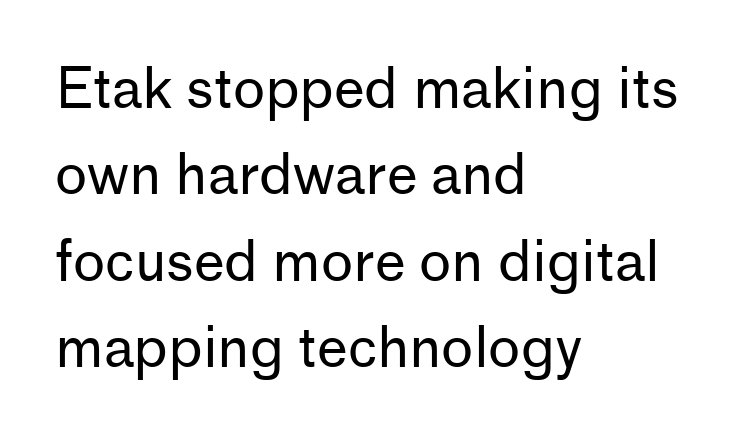
Q: Is the text bold? A: No.
Q: Is the text italic (slanted)? A: No, it is upright.
Q: Is the typeface a serif or a sans-serif typeface? A: Sans-serif.
Q: Is the text underlined? A: No.
Q: How is the paragraph aligned? A: Left-aligned.
Q: Is the spacing between letters normal or unusually wide? A: Normal.
Q: Is the spacing between lines tight, normal or loose? A: Normal.
Q: Width (condensed, normal, or wide)? A: Normal.
Q: Stroke contrast? A: Low.
Q: x-height? A: Medium.
Q: Monospaced? A: No.
